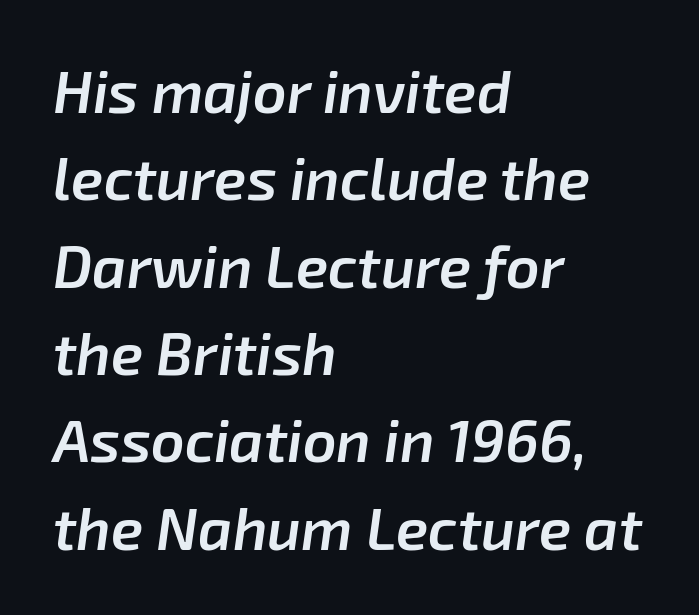
Q: Is the text bold? A: Semi-bold.
Q: Is the text italic (slanted)? A: Yes, it leans right by about 8 degrees.
Q: Is the text underlined? A: No.
Q: How is the paragraph aligned? A: Left-aligned.
Q: Is the spacing between letters normal or unusually wide? A: Normal.
Q: Is the spacing between lines tight, normal or loose? A: Normal.
Q: Width (condensed, normal, or wide)? A: Normal.
Q: Stroke contrast? A: Low.
Q: x-height? A: Medium.
Q: Monospaced? A: No.
